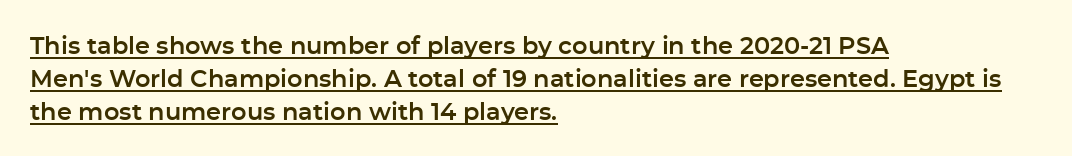
Has an underline been added? It has. Upright lettering throughout. The passage shown stacks its lines at a standard gap. Observe the ordinary spacing: letters are neighbours, not strangers. These lines are set flush left with a ragged right edge.
